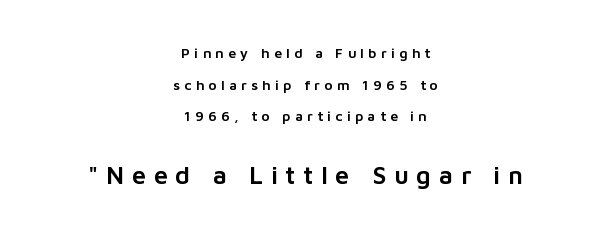
The image shows 25 px text type, upright; set centered, loose line spacing (2.26x), unusually wide letter spacing (+0.31 em), not underlined; the second (bottom) block is 1.79x larger.
